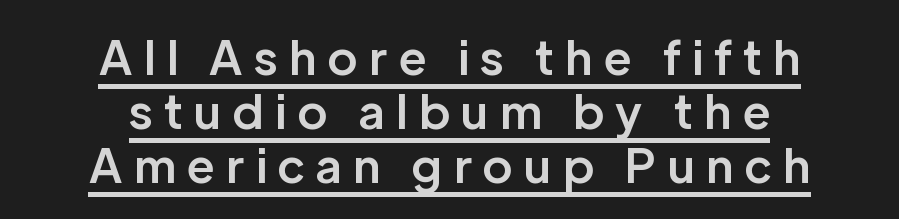
Q: Is the text bold? A: Semi-bold.
Q: Is the text italic (slanted)? A: No, it is upright.
Q: Is the typeface a serif or a sans-serif typeface? A: Sans-serif.
Q: Is the text underlined? A: Yes.
Q: How is the paragraph aligned? A: Centered.
Q: Is the spacing between letters normal or unusually wide? A: Unusually wide.
Q: Is the spacing between lines tight, normal or loose? A: Tight.
Q: Width (condensed, normal, or wide)? A: Normal.
Q: Stroke contrast? A: Low.
Q: x-height? A: Medium.
Q: Monospaced? A: No.
